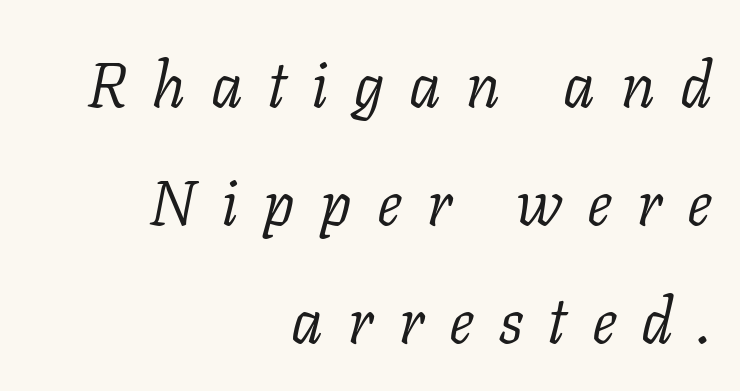
Letter spacing: wide. The ragged edge is on the left, which tells us the setting is flush right. The type family on display is of the serif kind. The passage shown is not bold in any degree.
